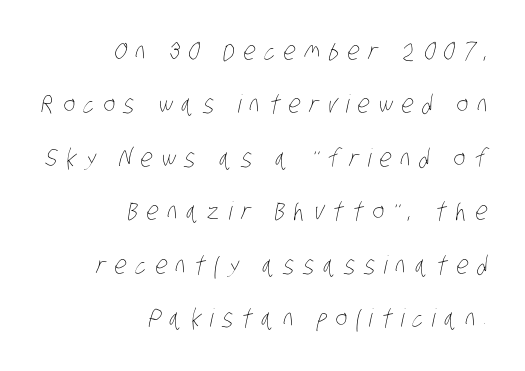
Q: Is the text bold? A: No.
Q: Is the text underlined? A: No.
Q: How is the paragraph aligned? A: Right-aligned.
Q: Is the spacing between letters normal or unusually wide? A: Unusually wide.
Q: Is the spacing between lines tight, normal or loose? A: Loose.
